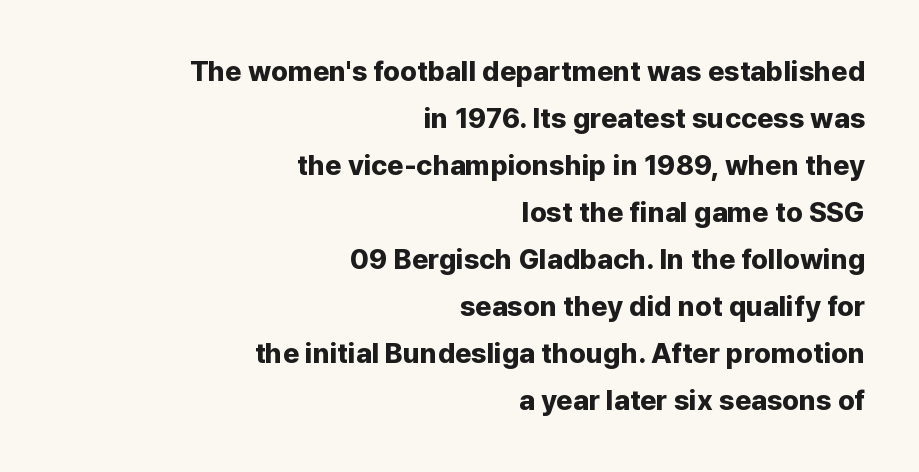
Check the space under the baseline: it is left empty. Short and long lines alike share a common ending point at right. A normal amount of white space separates one row of letters from the next. Does extra space separate the letters? No, they use regular spacing. Heft: maximum for text — a bold.
